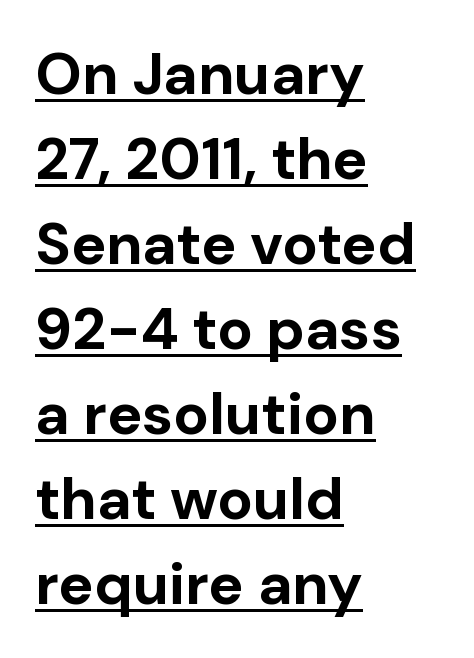
These lines carry a lot of weight — the face is fully bold. Horizontal bands of white between lines are of average thickness. Type style note: lacks serifs. Is there an underline? Yes — a line sits under the letters. Spacing verdict: proportional, widths tailored to each character.
